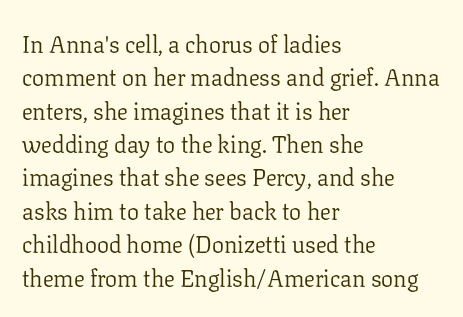
Q: Is the text bold? A: No.
Q: Is the text italic (slanted)? A: No, it is upright.
Q: Is the text underlined? A: No.
Q: How is the paragraph aligned? A: Left-aligned.
Q: Is the spacing between letters normal or unusually wide? A: Normal.
Q: Is the spacing between lines tight, normal or loose? A: Normal.
